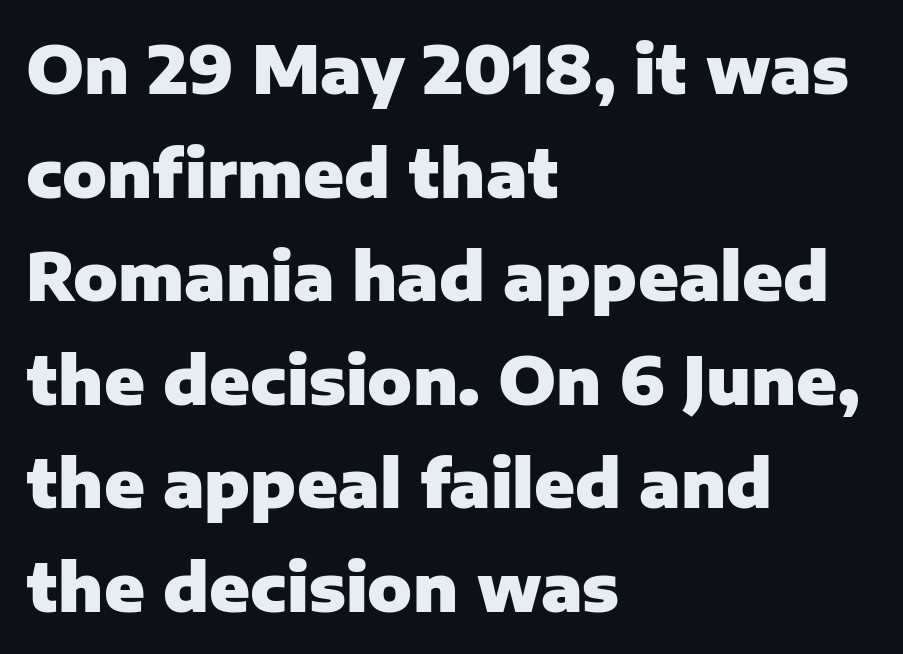
Q: Is the text bold? A: Yes.
Q: Is the text italic (slanted)? A: No, it is upright.
Q: Is the typeface a serif or a sans-serif typeface? A: Sans-serif.
Q: Is the text underlined? A: No.
Q: How is the paragraph aligned? A: Left-aligned.
Q: Is the spacing between letters normal or unusually wide? A: Normal.
Q: Is the spacing between lines tight, normal or loose? A: Normal.
Q: Width (condensed, normal, or wide)? A: Normal.
Q: Stroke contrast? A: Low.
Q: x-height? A: Medium.
Q: Monospaced? A: No.
